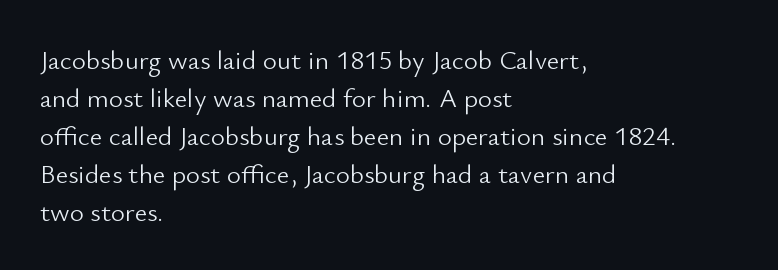
{"italic": "no", "bold": "no", "underline": "no", "align": "left", "line_spacing": "normal", "line_spacing_ratio": 1.41, "letter_spacing": "normal", "letter_spacing_em": 0.0, "glyph_px": 27}
